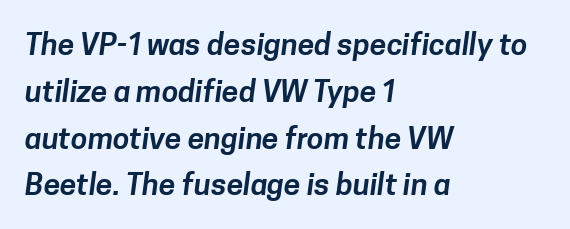
Glance below the letters and you will spot only blank space. Look at the bottom of the vertical strokes: they stop flat, with no serifs. Spacing verdict: proportional, widths tailored to each character. The space between consecutive lines is moderate. Compared with a centered layout, this one pins lines to the left instead. Tracking here is standard; glyphs follow each other at the usual distance.
